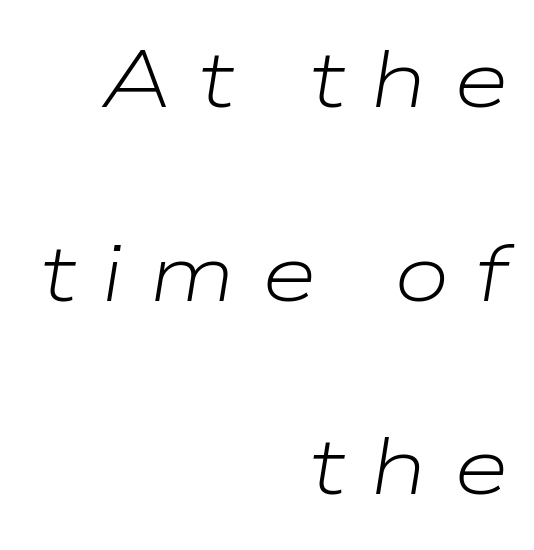
Is this a fixed-width face? No — the glyphs have proportional, varying widths. The ragged edge is on the left, which tells us the setting is flush right. Nothing heavy about these letters — not bold at all. The passage shown stacks its lines with a broad gap. Any mark beneath the type? The region is blank. The passage shown has open, widely tracked lettering throughout.
